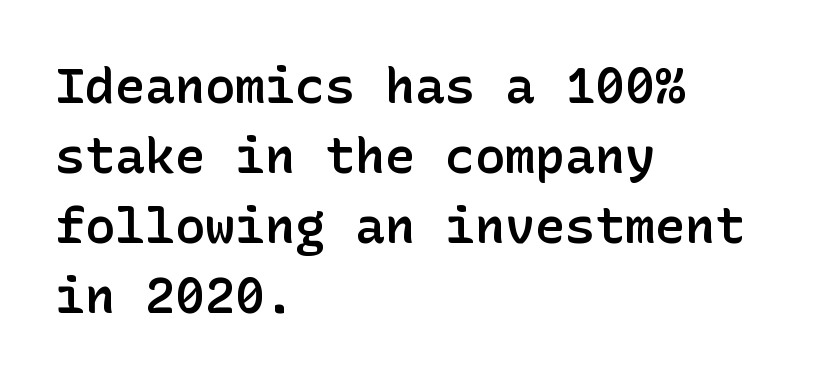
The image shows 50 px semibold sans-serif type, upright; set left-aligned, normal line spacing (1.4x), normal letter spacing, not underlined; low stroke contrast and a medium x-height.
